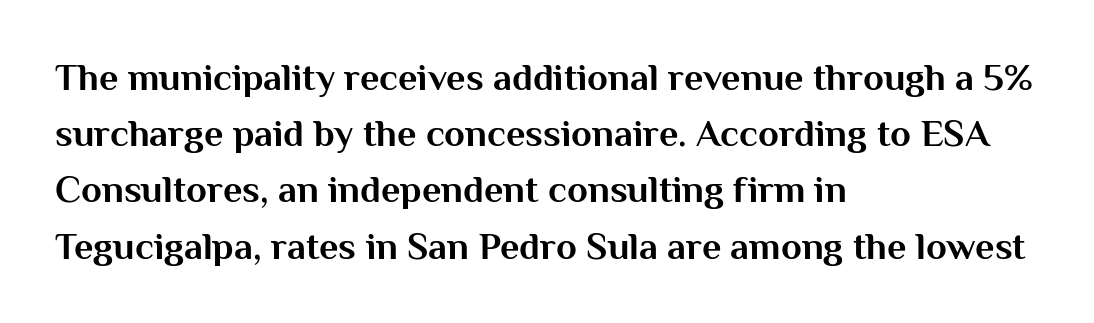
Q: Is the text bold? A: Yes.
Q: Is the text italic (slanted)? A: No, it is upright.
Q: Is the typeface a serif or a sans-serif typeface? A: Sans-serif.
Q: Is the text underlined? A: No.
Q: How is the paragraph aligned? A: Left-aligned.
Q: Is the spacing between letters normal or unusually wide? A: Normal.
Q: Is the spacing between lines tight, normal or loose? A: Normal.
Q: Width (condensed, normal, or wide)? A: Normal.
Q: Stroke contrast? A: Medium.
Q: x-height? A: Medium.
Q: Monospaced? A: No.
